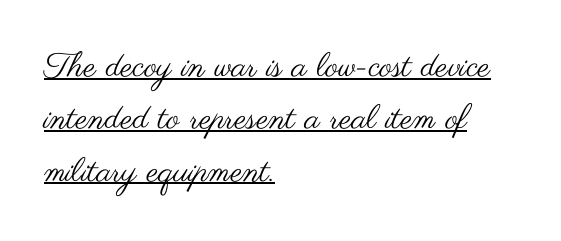
Q: Is the text bold? A: No.
Q: Is the text italic (slanted)? A: Yes.
Q: Is the typeface a serif or a sans-serif typeface? A: Sans-serif.
Q: Is the text underlined? A: Yes.
Q: How is the paragraph aligned? A: Left-aligned.
Q: Is the spacing between letters normal or unusually wide? A: Normal.
Q: Is the spacing between lines tight, normal or loose? A: Normal.
Q: Width (condensed, normal, or wide)? A: Wide.
Q: Stroke contrast? A: Medium.
Q: x-height? A: Small.
Q: Monospaced? A: No.
